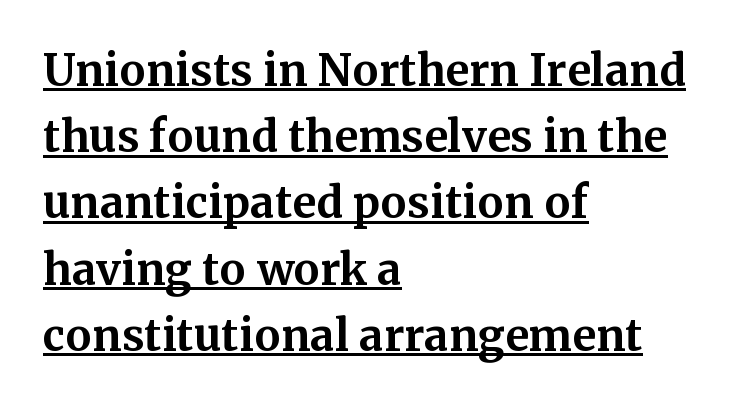
{"serif": "yes", "italic": "no", "bold": "yes", "weight": "bold", "width": "normal", "stroke_contrast": "medium", "x_height": "medium", "monospaced": "no", "underline": "yes", "align": "left", "line_spacing": "normal", "line_spacing_ratio": 1.54, "letter_spacing": "normal", "letter_spacing_em": 0.0, "glyph_px": 43}
